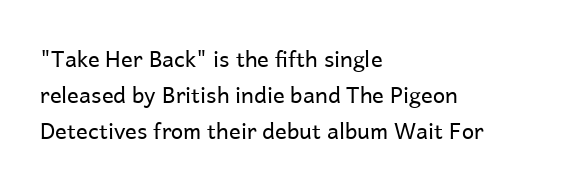
{"italic": "no", "bold": "no", "underline": "no", "align": "left", "line_spacing": "normal", "line_spacing_ratio": 1.64, "letter_spacing": "normal", "letter_spacing_em": 0.0, "glyph_px": 22}
